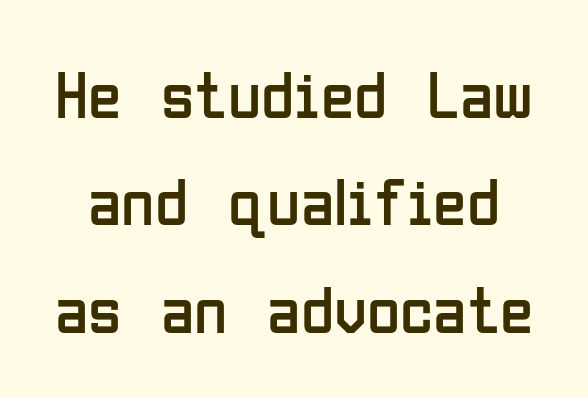
{"serif": "no", "italic": "no", "bold": "no", "weight": "regular", "width": "condensed", "stroke_contrast": "low", "x_height": "medium", "monospaced": "no", "underline": "no", "line_spacing": "normal", "line_spacing_ratio": 1.58, "letter_spacing": "normal", "letter_spacing_em": 0.0, "glyph_px": 68}
